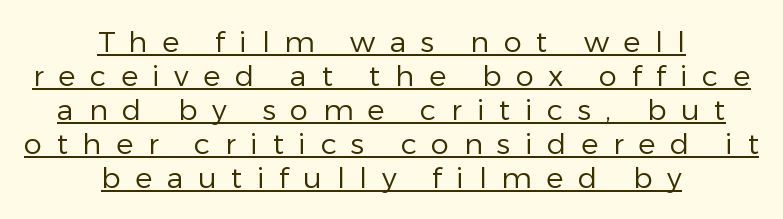
This is not heavy type; no bold has been used. Both edges are ragged and mirror each other, which tells us the setting is centered. Nothing sits at the stroke ends, so this counts as sans-serif. Each letter keeps its own natural width here, so spacing adapts to shape. Each line of the rendering has a horizontal stroke beneath the glyphs. This rendering widens character spacing well past its baseline value.
